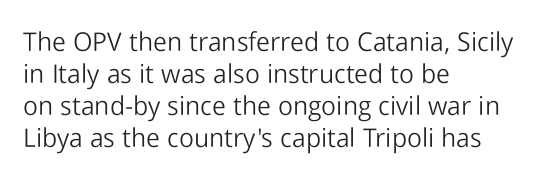
The image shows 26 px text type, upright; set left-aligned, line spacing 1.23x, normal letter spacing, not underlined.
